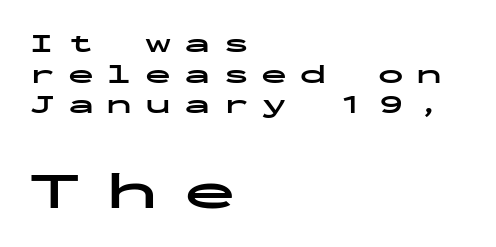
{"serif": "no", "italic": "no", "bold": "yes", "weight": "bold", "width": "wide", "stroke_contrast": "low", "x_height": "medium", "monospaced": "yes", "underline": "no", "align": "left", "line_spacing_ratio": 1.18, "letter_spacing": "wide", "letter_spacing_em": 0.49, "larger_block": "second", "size_ratio": 2.0, "glyph_px": 52}
